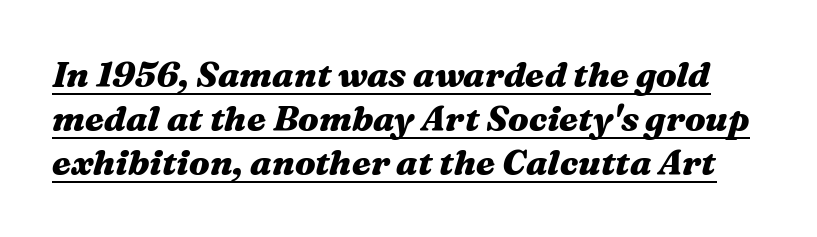
The image shows 35 px heavy, wide type, italic (leaning right); set normal line spacing (1.26x), normal letter spacing, underlined; medium stroke contrast and a medium x-height.
